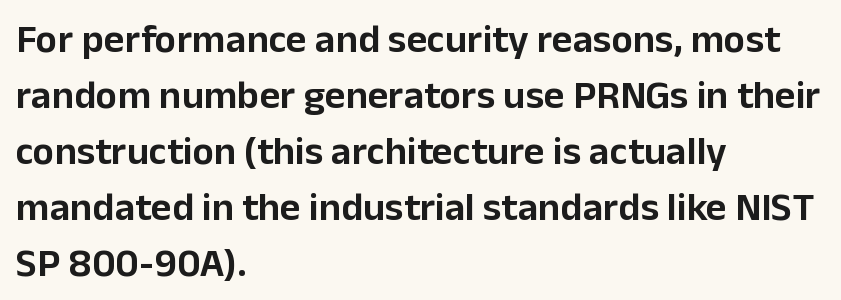
{"serif": "no", "italic": "no", "width": "normal", "stroke_contrast": "low", "x_height": "medium", "monospaced": "no", "underline": "no", "align": "left", "line_spacing": "normal", "line_spacing_ratio": 1.4, "letter_spacing": "normal", "letter_spacing_em": 0.0, "glyph_px": 40}
